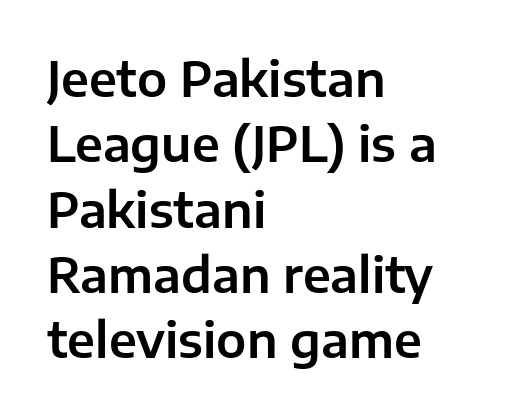
Default kerning and tracking; the words read as compact shapes. The rendering uses a moderate line-height, typical for paragraphs. The typesetter chose a ragged-right arrangement here. The axis of the letterforms is exactly vertical. Clear beneath every line of the passage.
